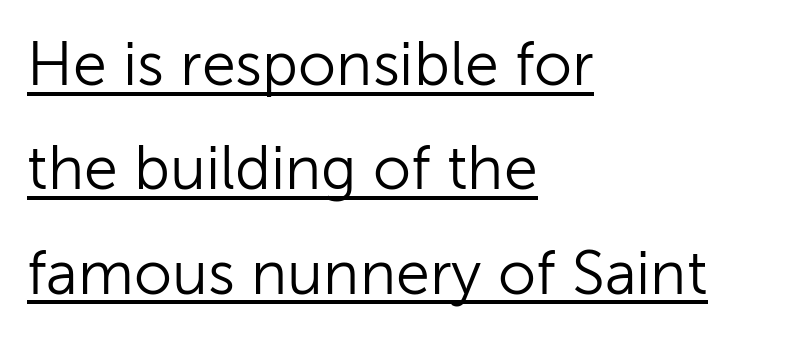
Decoration check: the copy is underlined. Nope, no serifs anywhere on these letters. You could call the tracking neutral — neither tight nor loose. The letters advance in unequal steps, a hallmark of proportional type. These lines are set flush left with a ragged right edge. Weight class: somewhere from thin through regular.
